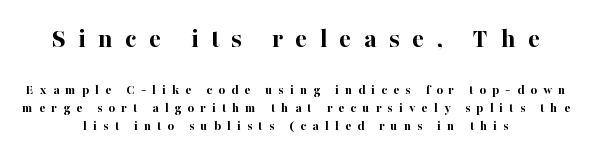
The image shows 28 px bold serif type, upright; set centered, normal line spacing (1.29x), unusually wide letter spacing (+0.44 em), not underlined; the first (top) block is 2.0x larger; high stroke contrast and a medium x-height.
